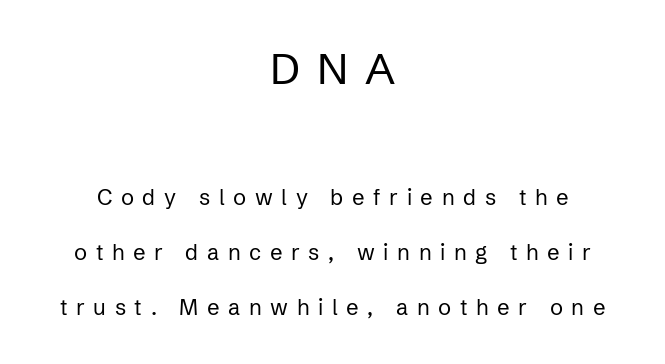
{"serif": "no", "italic": "no", "bold": "no", "weight": "regular", "width": "normal", "stroke_contrast": "low", "x_height": "medium", "monospaced": "no", "underline": "no", "align": "center", "line_spacing": "loose", "line_spacing_ratio": 2.49, "letter_spacing": "wide", "letter_spacing_em": 0.39, "larger_block": "first", "size_ratio": 1.95, "glyph_px": 43}
